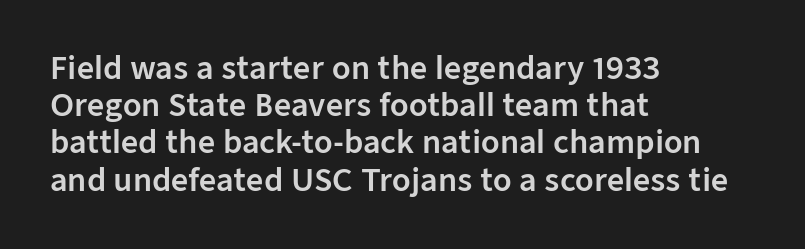
Honestly, the letter spacing is just normal — you wouldn't notice it. Check the space under the baseline: it is left empty. Grotesque or geometric, the face here clearly has no serifs. Note the varied advance widths — an 'i' is clearly narrower than an 'm'. This sample is left-justified, so line endings fall wherever the words run out. Posture: straight, roman, zero tilt.
